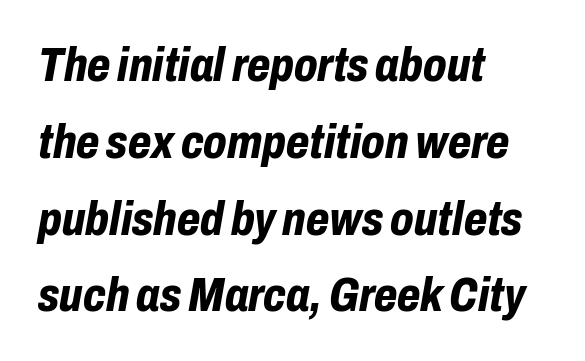
The image shows 48 px bold, condensed type, italic (leaning right); set left-aligned, normal line spacing (1.6x), normal letter spacing, not underlined; low stroke contrast and a medium x-height.
